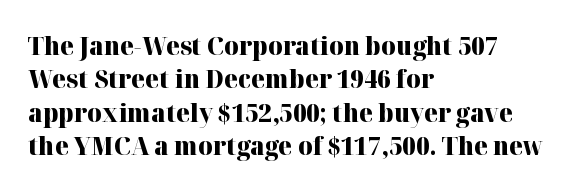
{"italic": "no", "bold": "yes", "underline": "no", "align": "left", "line_spacing": "normal", "line_spacing_ratio": 1.34, "letter_spacing": "normal", "letter_spacing_em": 0.0, "glyph_px": 25}
